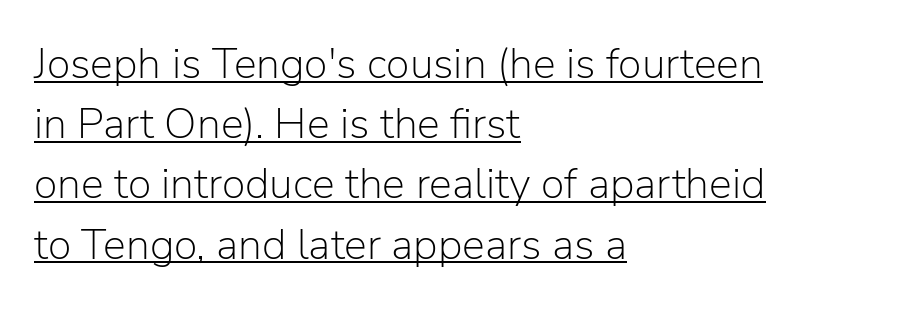
Words appear dense and cohesive because spacing is normal. If you measured baseline to baseline, you'd find a middling distance. Check where the strokes stop: nothing finishes them off — pure sans. Reading down the block, your eye returns to a fixed left position each line.
